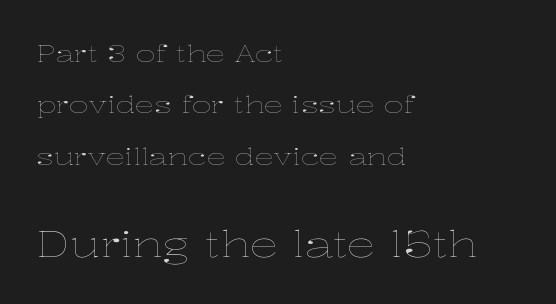
The characters are drawn with everyday or finer stroke widths. Quick note: underline off. You could call the tracking neutral — neither tight nor loose. A typesetter would call this proportional, since set widths differ per character. The more generous point size was reserved for the lower chunk. Quick note: not italic, upright.
